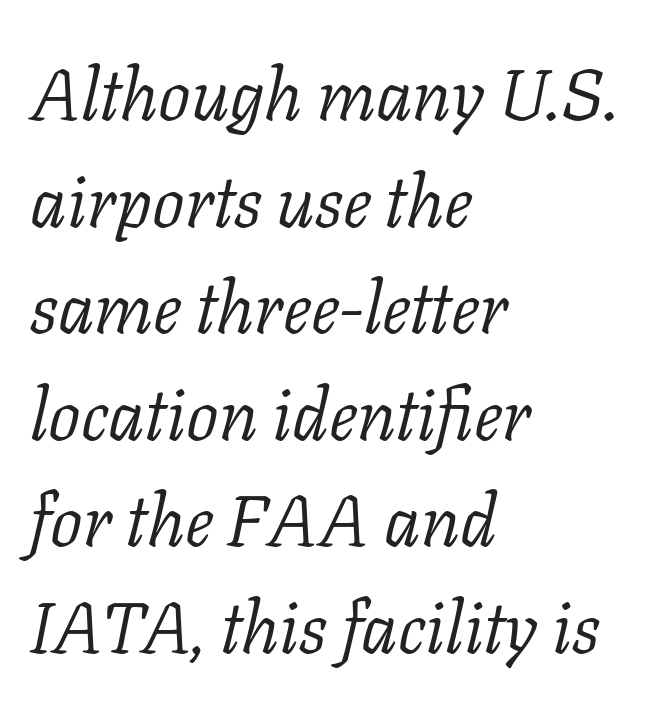
Q: Is the text bold? A: No.
Q: Is the text italic (slanted)? A: Yes, it leans right by about 11 degrees.
Q: Is the typeface a serif or a sans-serif typeface? A: Serif.
Q: Is the text underlined? A: No.
Q: How is the paragraph aligned? A: Left-aligned.
Q: Is the spacing between letters normal or unusually wide? A: Normal.
Q: Is the spacing between lines tight, normal or loose? A: Normal.
Q: Width (condensed, normal, or wide)? A: Normal.
Q: Stroke contrast? A: Low.
Q: x-height? A: Medium.
Q: Monospaced? A: No.
